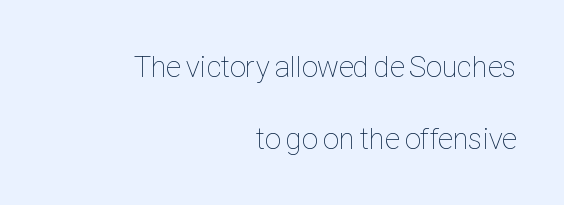
Descender tails drop into unmarked territory. Observe the ordinary spacing: letters are neighbours, not strangers. It's the straight-up-and-down kind of type. Rows of type keep a wide berth in the vertical direction. On a weight scale, this lands at 450 or below.
